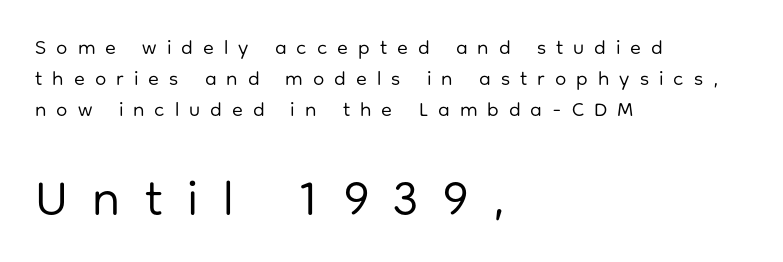
The leading is moderate, giving the passage an even texture. Underlining? Definitely not there. Is this a fixed-width face? No — the glyphs have proportional, varying widths. Designer's note — italics off, roman on.
